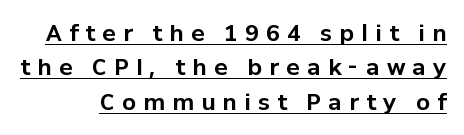
The image shows 22 px bold type, upright; set normal line spacing (1.56x), unusually wide letter spacing (+0.34 em), underlined.
